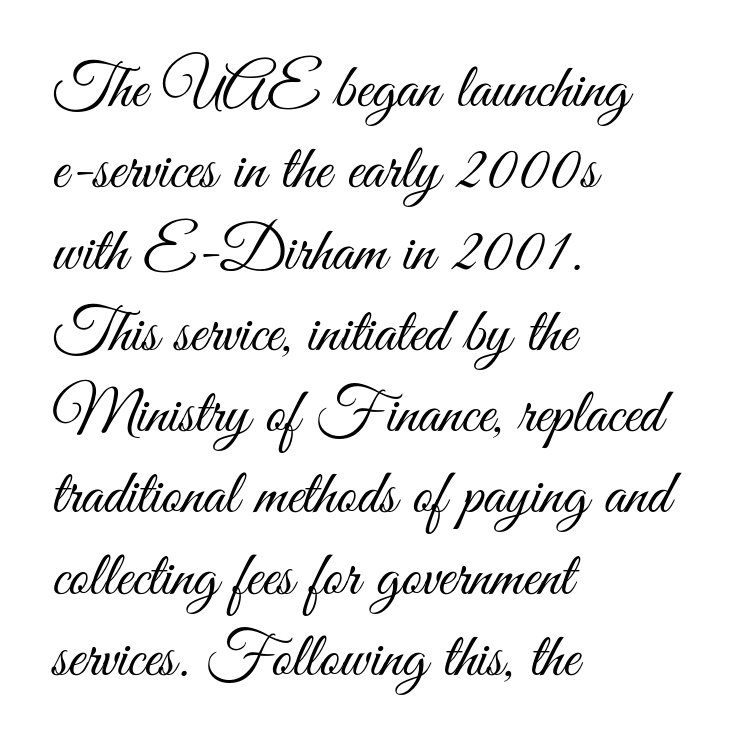
{"serif": "no", "bold": "no", "weight": "light", "width": "condensed", "stroke_contrast": "medium", "x_height": "small", "monospaced": "no", "underline": "no", "align": "left", "line_spacing": "normal", "line_spacing_ratio": 1.29, "letter_spacing": "normal", "letter_spacing_em": 0.0, "glyph_px": 63}
